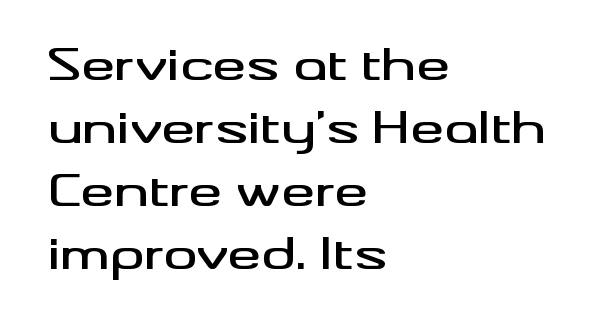
Q: Is the text italic (slanted)? A: No, it is upright.
Q: Is the typeface a serif or a sans-serif typeface? A: Sans-serif.
Q: Is the text underlined? A: No.
Q: How is the paragraph aligned? A: Left-aligned.
Q: Is the spacing between letters normal or unusually wide? A: Normal.
Q: Is the spacing between lines tight, normal or loose? A: Normal.
Q: Width (condensed, normal, or wide)? A: Wide.
Q: Stroke contrast? A: Medium.
Q: x-height? A: Small.
Q: Monospaced? A: No.
